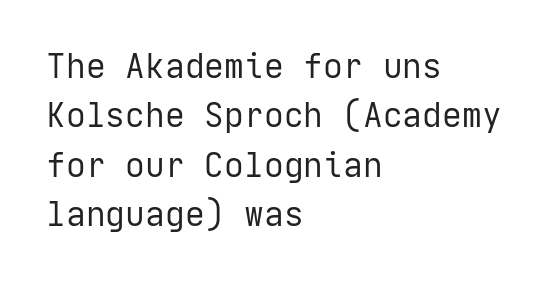
The image shows 33 px regular-weight sans-serif type, upright; set left-aligned, normal line spacing (1.5x), normal letter spacing, not underlined; low stroke contrast and a medium x-height.
